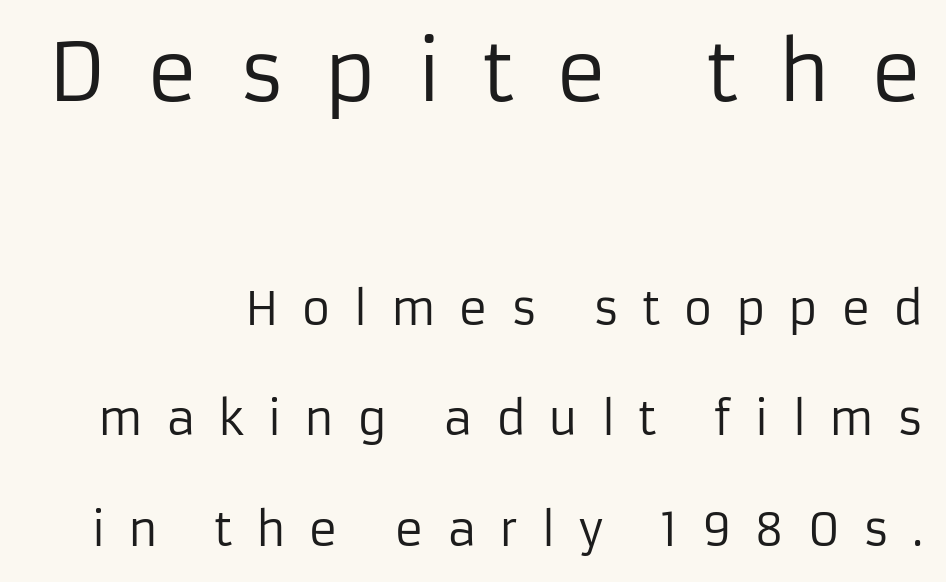
Quick note: interline space is abundant. Each word looks stretched out because of the extra space between its letters. Do the characters align in a grid? No, the font is proportional. No extra ink here — the face is not bold. Letterform terminals end flat and unadorned throughout the passage. The space beneath each line is pristine and unruled.
